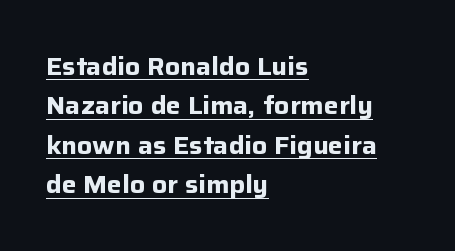
The image shows 25 px bold type, upright; set left-aligned, normal line spacing (1.58x), normal letter spacing, underlined.
